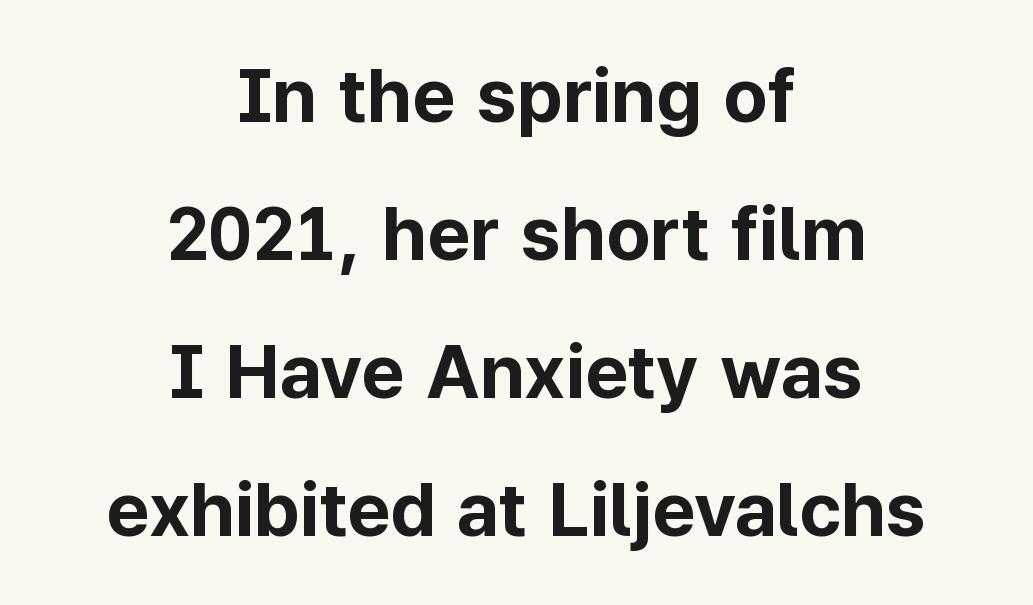
Q: Is the text bold? A: Yes.
Q: Is the text italic (slanted)? A: No, it is upright.
Q: Is the typeface a serif or a sans-serif typeface? A: Sans-serif.
Q: Is the text underlined? A: No.
Q: How is the paragraph aligned? A: Centered.
Q: Is the spacing between letters normal or unusually wide? A: Normal.
Q: Width (condensed, normal, or wide)? A: Normal.
Q: Stroke contrast? A: Low.
Q: x-height? A: Medium.
Q: Monospaced? A: No.
